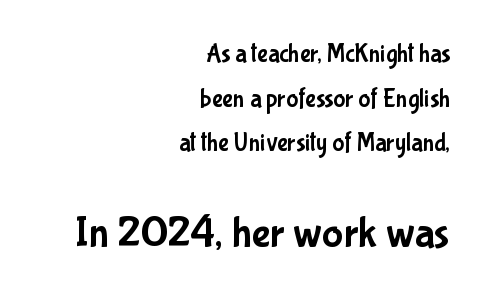
{"serif": "no", "italic": "no", "width": "condensed", "stroke_contrast": "low", "x_height": "medium", "monospaced": "no", "underline": "no", "align": "right", "line_spacing_ratio": 1.79, "letter_spacing": "normal", "letter_spacing_em": 0.0, "larger_block": "second", "size_ratio": 1.76, "glyph_px": 44}
